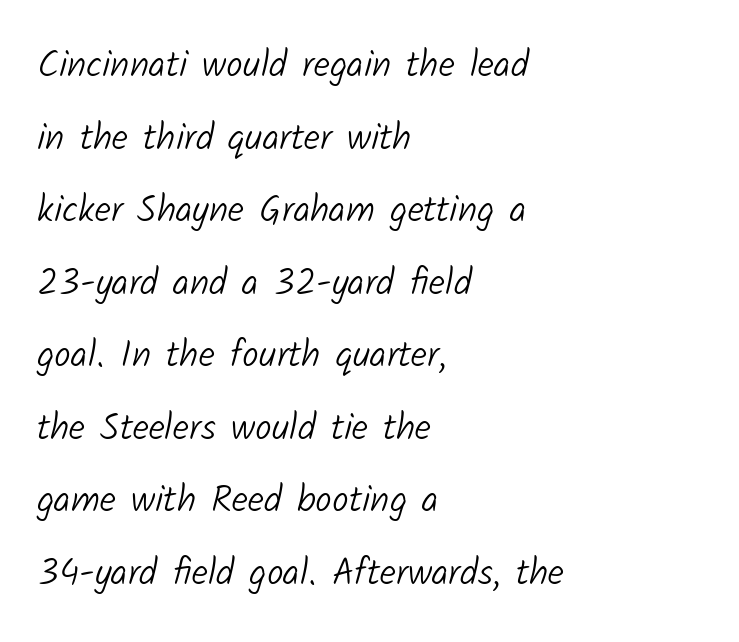
The image shows 37 px light sans-serif type; set left-aligned, loose line spacing (1.96x), normal letter spacing, not underlined; low stroke contrast and a medium x-height.
